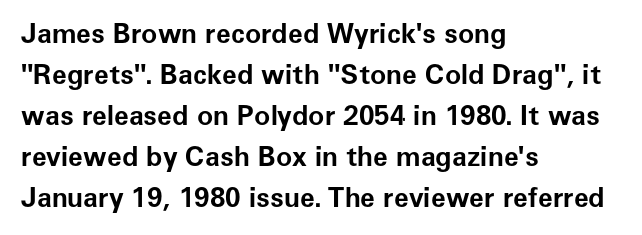
{"italic": "no", "bold": "yes", "underline": "no", "align": "left", "line_spacing": "normal", "line_spacing_ratio": 1.52, "letter_spacing": "normal", "letter_spacing_em": 0.0, "glyph_px": 27}
